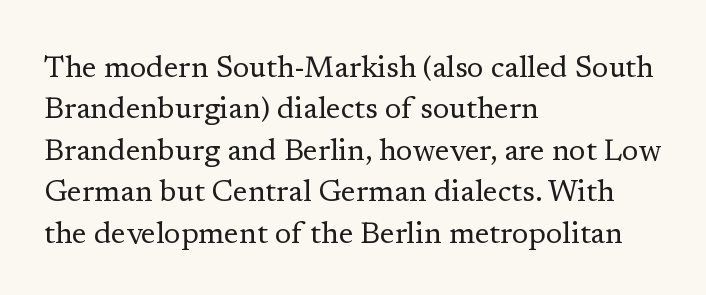
Q: Is the text bold? A: No.
Q: Is the text italic (slanted)? A: No, it is upright.
Q: Is the typeface a serif or a sans-serif typeface? A: Serif.
Q: Is the text underlined? A: No.
Q: How is the paragraph aligned? A: Left-aligned.
Q: Is the spacing between letters normal or unusually wide? A: Normal.
Q: Is the spacing between lines tight, normal or loose? A: Normal.
Q: Width (condensed, normal, or wide)? A: Normal.
Q: Stroke contrast? A: Low.
Q: x-height? A: Medium.
Q: Monospaced? A: No.
